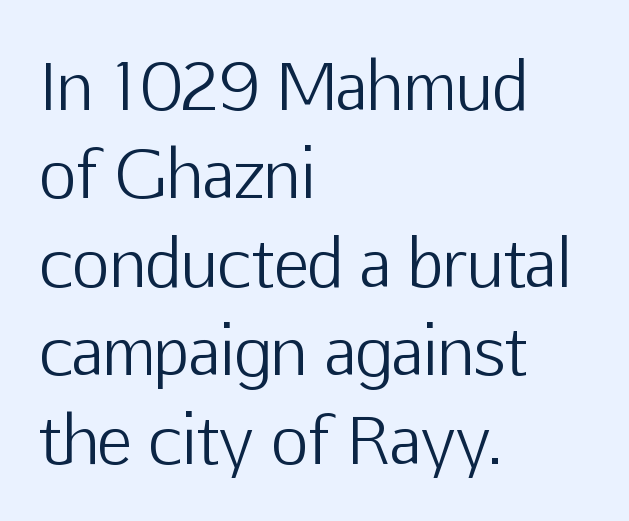
How would I describe the line gaps? Plain and ordinary. A typesetter would call this proportional, since set widths differ per character. Anything drawn beneath the words? Only blank space. There is no visible air inserted between adjacent glyphs. A typesetter would label this face a sans.
